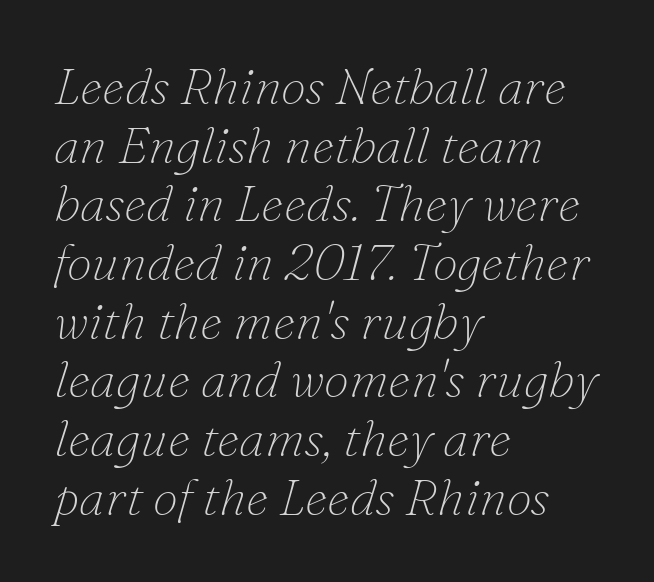
Q: Is the text bold? A: No.
Q: Is the text italic (slanted)? A: Yes, it leans right by about 16 degrees.
Q: Is the typeface a serif or a sans-serif typeface? A: Serif.
Q: Is the text underlined? A: No.
Q: How is the paragraph aligned? A: Left-aligned.
Q: Is the spacing between letters normal or unusually wide? A: Normal.
Q: Is the spacing between lines tight, normal or loose? A: Tight.
Q: Width (condensed, normal, or wide)? A: Normal.
Q: Stroke contrast? A: Low.
Q: x-height? A: Small.
Q: Monospaced? A: No.
